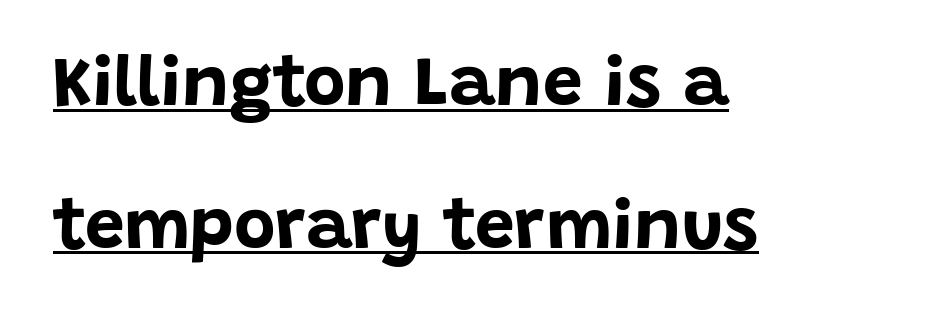
Q: Is the text bold? A: Yes.
Q: Is the text italic (slanted)? A: No, it is upright.
Q: Is the typeface a serif or a sans-serif typeface? A: Sans-serif.
Q: Is the text underlined? A: Yes.
Q: How is the paragraph aligned? A: Left-aligned.
Q: Is the spacing between letters normal or unusually wide? A: Normal.
Q: Is the spacing between lines tight, normal or loose? A: Loose.
Q: Width (condensed, normal, or wide)? A: Normal.
Q: Stroke contrast? A: Low.
Q: x-height? A: Large.
Q: Monospaced? A: No.
